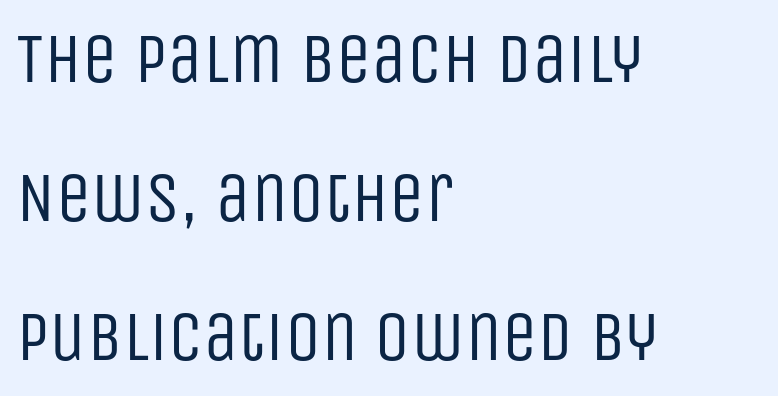
Is there much room between lines? Yes — plenty of vertical air separates them. Only glyphs here, with clear space below each row. The typesetting does not lean heavy: it is not bold. These lines are composed in type without serifs. These lines are rendered in a variable-pitch font. Style check: upright.
